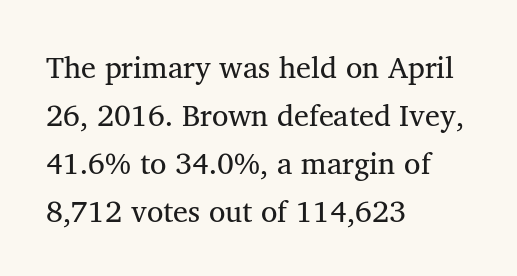
{"serif": "yes", "bold": "no", "weight": "regular", "width": "normal", "stroke_contrast": "medium", "x_height": "medium", "monospaced": "no", "underline": "no", "align": "left", "line_spacing": "normal", "line_spacing_ratio": 1.6, "letter_spacing": "normal", "letter_spacing_em": 0.0, "glyph_px": 30}
